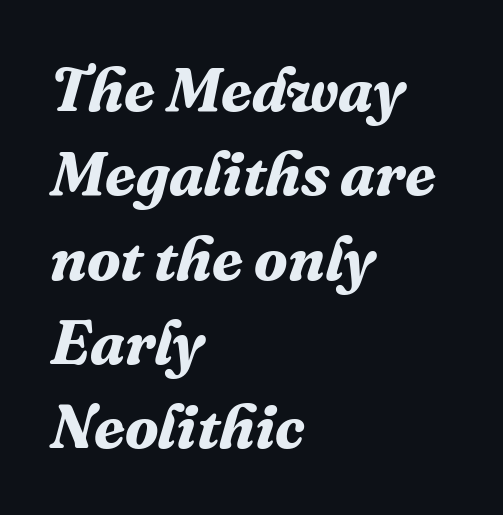
{"serif": "yes", "italic": "yes", "lean": "right", "slant_degrees": 16, "bold": "yes", "weight": "bold", "width": "normal", "stroke_contrast": "medium", "x_height": "medium", "monospaced": "no", "underline": "no", "align": "left", "line_spacing": "normal", "line_spacing_ratio": 1.36, "letter_spacing": "normal", "letter_spacing_em": 0.0, "glyph_px": 62}
